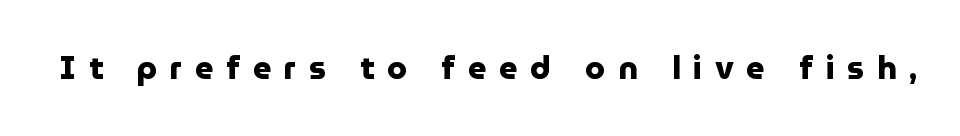
{"serif": "no", "italic": "no", "bold": "yes", "weight": "heavy", "width": "normal", "stroke_contrast": "low", "x_height": "medium", "monospaced": "no", "underline": "no", "letter_spacing": "wide", "letter_spacing_em": 0.4, "glyph_px": 32}
